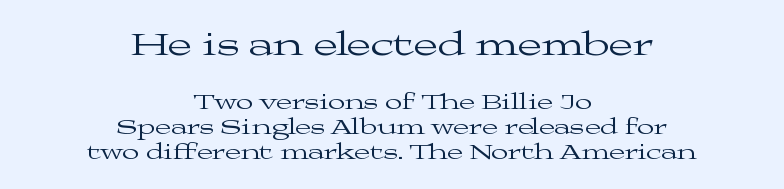
Q: Is the text bold? A: No.
Q: Is the text italic (slanted)? A: No, it is upright.
Q: Is the typeface a serif or a sans-serif typeface? A: Serif.
Q: Is the text underlined? A: No.
Q: How is the paragraph aligned? A: Centered.
Q: Is the spacing between letters normal or unusually wide? A: Normal.
Q: Is the spacing between lines tight, normal or loose? A: Tight.
Q: Which block of text is set in a larger size, the first (top) or the second (bottom)? A: The first (top) one.
Q: Width (condensed, normal, or wide)? A: Wide.
Q: Stroke contrast? A: Medium.
Q: x-height? A: Medium.
Q: Monospaced? A: No.
